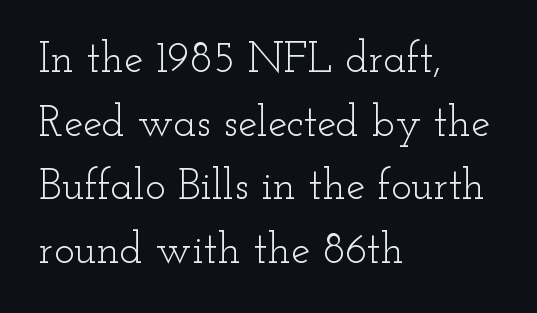
The image shows 43 px light, wide serif type, upright; set left-aligned, normal line spacing (1.48x), normal letter spacing, not underlined; low stroke contrast and a small x-height.
